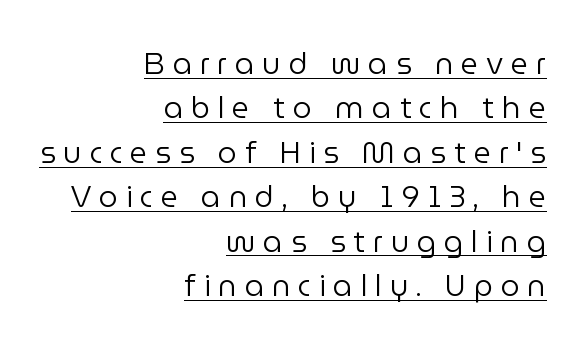
{"serif": "no", "italic": "no", "bold": "no", "weight": "regular", "width": "normal", "stroke_contrast": "low", "x_height": "medium", "monospaced": "no", "underline": "yes", "align": "right", "line_spacing": "normal", "line_spacing_ratio": 1.48, "letter_spacing": "wide", "letter_spacing_em": 0.26, "glyph_px": 30}
